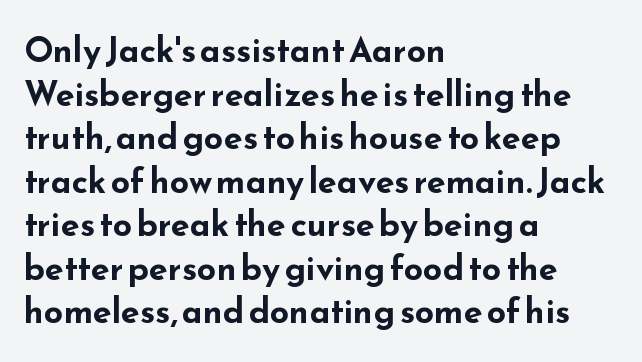
The image shows 34 px bold, wide sans-serif type, upright; set left-aligned, normal line spacing (1.28x), normal letter spacing, not underlined; low stroke contrast and a small x-height.
